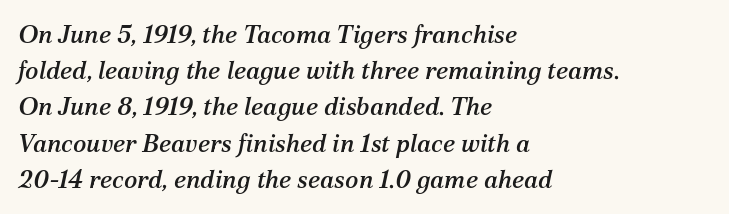
{"italic": "yes", "lean": "right", "slant_degrees": 12, "underline": "no", "align": "left", "line_spacing": "normal", "line_spacing_ratio": 1.45, "letter_spacing": "normal", "letter_spacing_em": 0.0, "glyph_px": 25}
